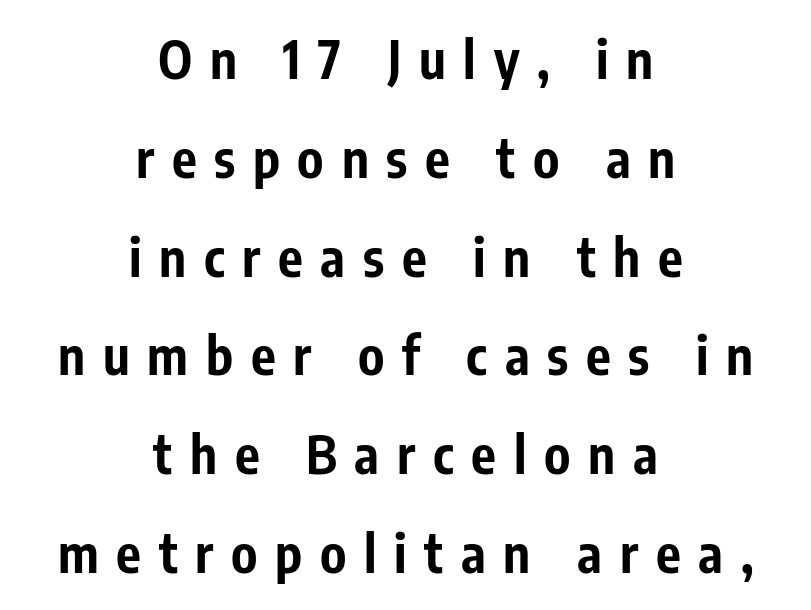
Varying glyph widths throughout — classic text-font behaviour. This is sans-serif lettering, the kind often seen on screens and signage. Each row of text sits above clean, open space. Leading: increased.
